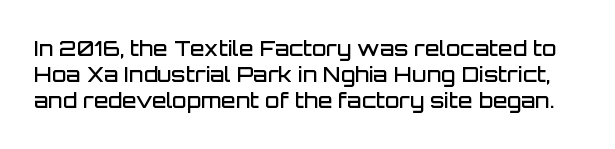
A fair bit of extra ink — the face is semibold, not bold. If you measured baseline to baseline, you'd find a middling distance. There is no visible air inserted between adjacent glyphs. Ascenders rise straight up at ninety degrees. The strip under each line holds only bare page.
